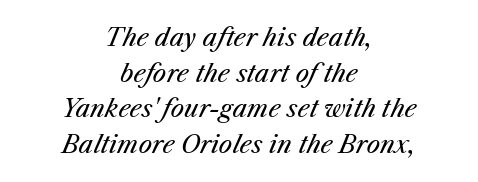
Line spacing here is normal. The words here are not underlined. The type is set solid horizontally, with unmodified tracking. The lettering tilts uniformly, giving the passage an italic look. Stem width sits at or under what a default text font uses.
